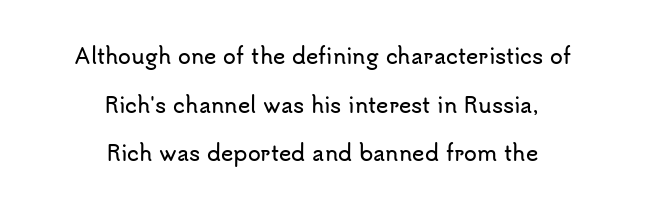
Alignment: centered. The lines are spread far apart with generous leading. Each row of text sits above clean, open space. Posture: straight, roman, zero tilt. Look at the tracking — it's just the regular setting, nothing added.
